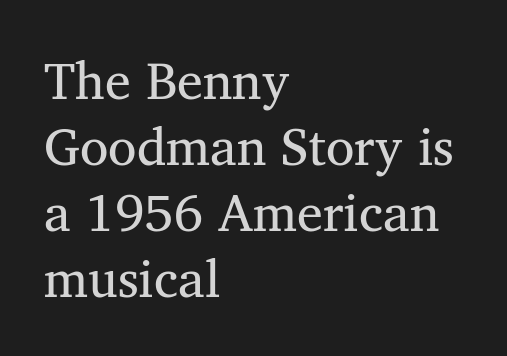
{"serif": "yes", "italic": "no", "bold": "no", "weight": "regular", "width": "normal", "stroke_contrast": "medium", "x_height": "medium", "monospaced": "no", "underline": "no", "align": "left", "line_spacing": "normal", "line_spacing_ratio": 1.27, "letter_spacing": "normal", "letter_spacing_em": 0.0, "glyph_px": 52}
